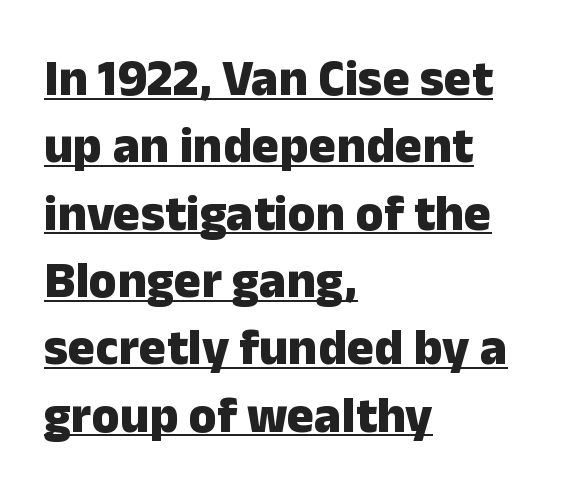
Q: Is the text bold? A: Yes.
Q: Is the text italic (slanted)? A: No, it is upright.
Q: Is the typeface a serif or a sans-serif typeface? A: Sans-serif.
Q: Is the text underlined? A: Yes.
Q: How is the paragraph aligned? A: Left-aligned.
Q: Is the spacing between letters normal or unusually wide? A: Normal.
Q: Is the spacing between lines tight, normal or loose? A: Normal.
Q: Width (condensed, normal, or wide)? A: Normal.
Q: Stroke contrast? A: Low.
Q: x-height? A: Medium.
Q: Monospaced? A: No.
